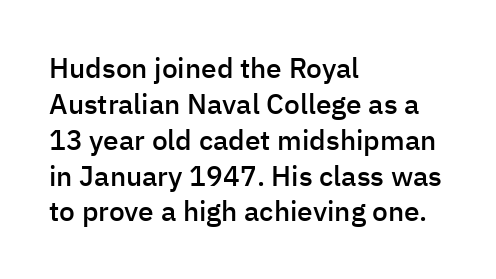
Q: Is the text bold? A: Semi-bold.
Q: Is the text italic (slanted)? A: No, it is upright.
Q: Is the typeface a serif or a sans-serif typeface? A: Sans-serif.
Q: Is the text underlined? A: No.
Q: How is the paragraph aligned? A: Left-aligned.
Q: Is the spacing between letters normal or unusually wide? A: Normal.
Q: Is the spacing between lines tight, normal or loose? A: Normal.
Q: Width (condensed, normal, or wide)? A: Normal.
Q: Stroke contrast? A: Low.
Q: x-height? A: Medium.
Q: Monospaced? A: No.
